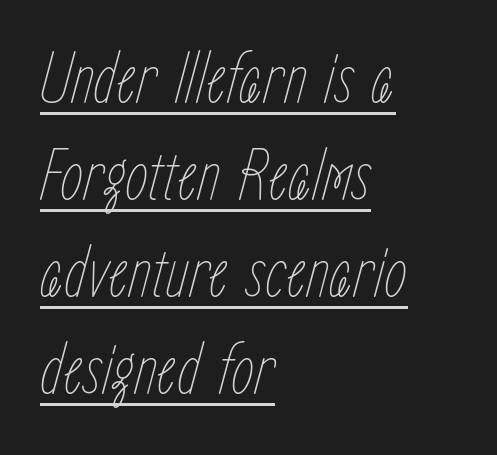
Left-aligned paragraph, ragged on the right. Between one letter and the next there's only the usual sliver of space. The face looks like a standard text weight, possibly lighter. The designer left line spacing at the default. Honestly, the underline is the first thing you notice here.
